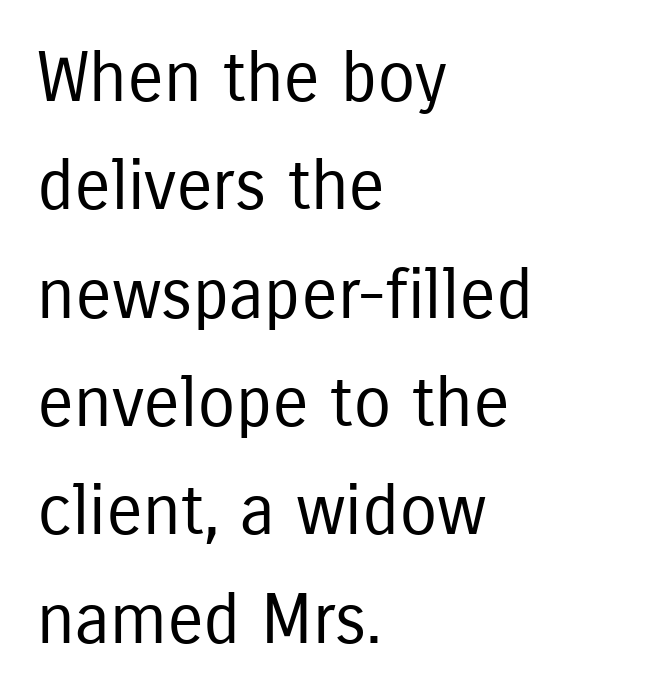
Q: Is the text bold? A: No.
Q: Is the text italic (slanted)? A: No, it is upright.
Q: Is the typeface a serif or a sans-serif typeface? A: Sans-serif.
Q: Is the text underlined? A: No.
Q: How is the paragraph aligned? A: Left-aligned.
Q: Is the spacing between letters normal or unusually wide? A: Normal.
Q: Is the spacing between lines tight, normal or loose? A: Normal.
Q: Width (condensed, normal, or wide)? A: Condensed.
Q: Stroke contrast? A: Low.
Q: x-height? A: Medium.
Q: Monospaced? A: No.
